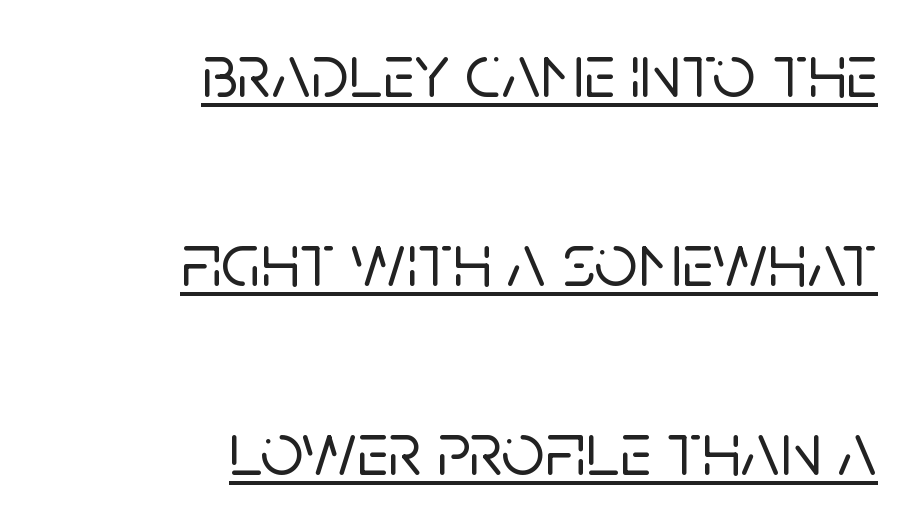
Honestly, the rows look like they've been pulled way apart. Here the glyphs are tracked normally, forming tight word shapes. Character widths vary here, with narrow letters taking less room than wide ones. The lettering stays uniformly vertical, giving the passage a roman look. Every word sits above its own underline.
